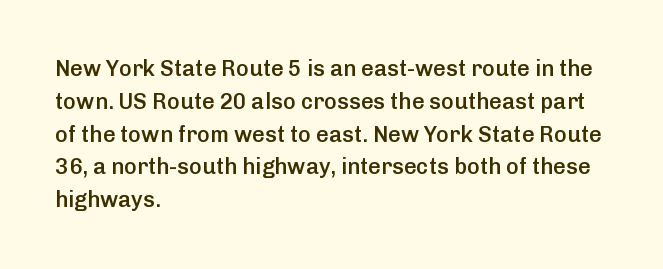
{"italic": "no", "bold": "semi", "underline": "no", "align": "left", "line_spacing": "normal", "line_spacing_ratio": 1.49, "letter_spacing": "normal", "letter_spacing_em": 0.0, "glyph_px": 22}
